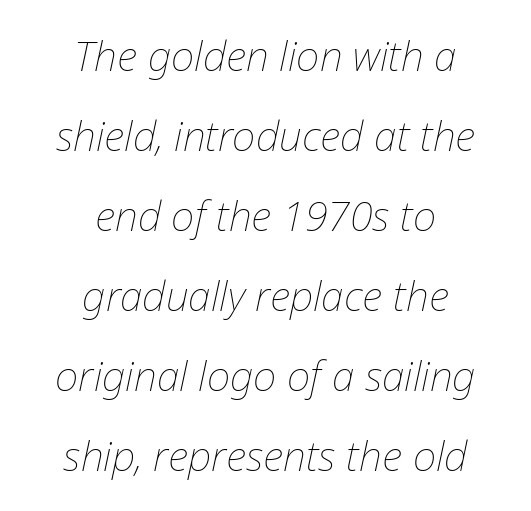
Vertical spacing — loose. Centered paragraph, ragged on both sides. Tracking here is standard; glyphs follow each other at the usual distance. Italic? Definitely — the glyphs are oblique. Do the characters align in a grid? No, the font is proportional.
